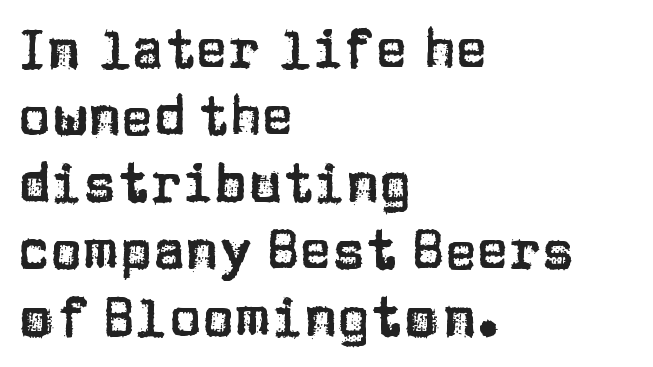
{"serif": "no", "italic": "no", "width": "normal", "stroke_contrast": "low", "x_height": "large", "monospaced": "no", "underline": "no", "align": "left", "line_spacing_ratio": 1.24, "letter_spacing": "normal", "letter_spacing_em": 0.0, "glyph_px": 54}
